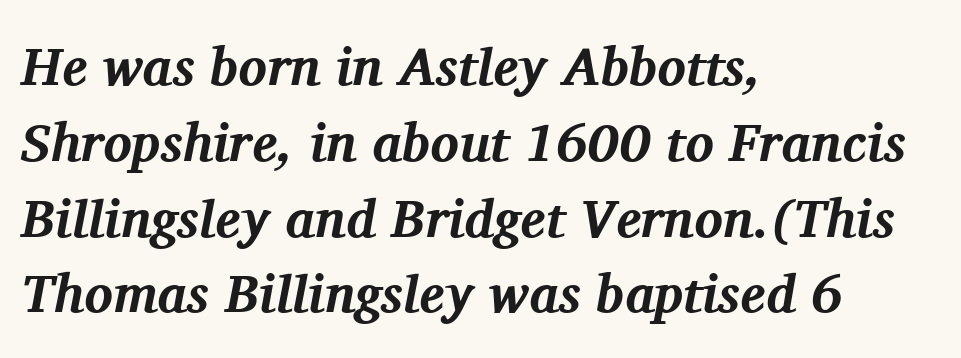
Q: Is the text bold? A: Yes.
Q: Is the text italic (slanted)? A: Yes, it leans right by about 11 degrees.
Q: Is the typeface a serif or a sans-serif typeface? A: Serif.
Q: Is the text underlined? A: No.
Q: How is the paragraph aligned? A: Left-aligned.
Q: Is the spacing between letters normal or unusually wide? A: Normal.
Q: Is the spacing between lines tight, normal or loose? A: Normal.
Q: Width (condensed, normal, or wide)? A: Normal.
Q: Stroke contrast? A: Medium.
Q: x-height? A: Medium.
Q: Monospaced? A: No.
